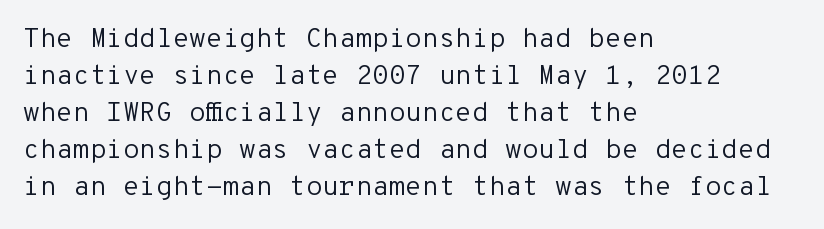
Reading down the block, your eye returns to a fixed left position each line. Tall strokes in this sample are plumb rather than angled. The rendering uses a moderate line-height, typical for paragraphs. This is not heavy type; no bold has been used. Any mark beneath the type? The region is blank. Each word holds together tightly as a unit, with standard inter-letter gaps.
